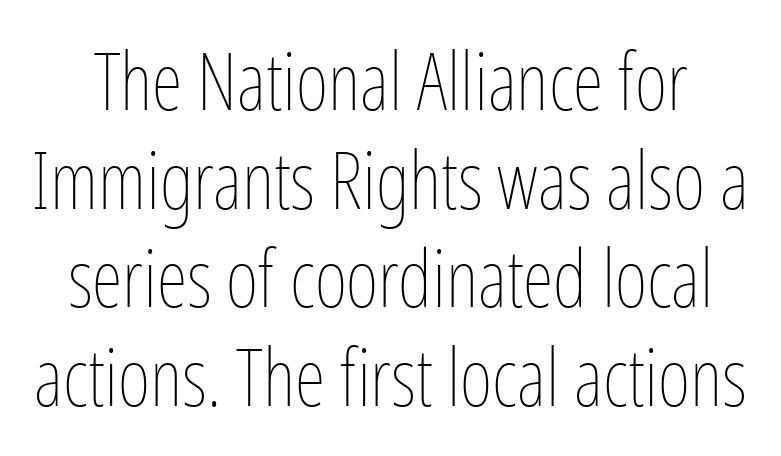
Q: Is the text bold? A: No.
Q: Is the text italic (slanted)? A: No, it is upright.
Q: Is the text underlined? A: No.
Q: Is the spacing between letters normal or unusually wide? A: Normal.
Q: Is the spacing between lines tight, normal or loose? A: Normal.
Q: Width (condensed, normal, or wide)? A: Condensed.
Q: Stroke contrast? A: Low.
Q: x-height? A: Medium.
Q: Monospaced? A: No.
